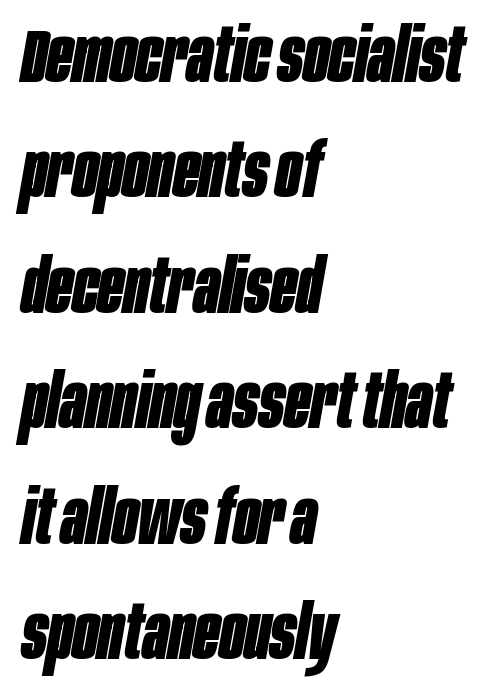
{"italic": "yes", "lean": "right", "slant_degrees": 10, "bold": "yes", "weight": "bold", "width": "condensed", "stroke_contrast": "low", "x_height": "large", "monospaced": "no", "underline": "no", "align": "left", "line_spacing": "normal", "line_spacing_ratio": 1.54, "letter_spacing": "normal", "letter_spacing_em": 0.0, "glyph_px": 75}
